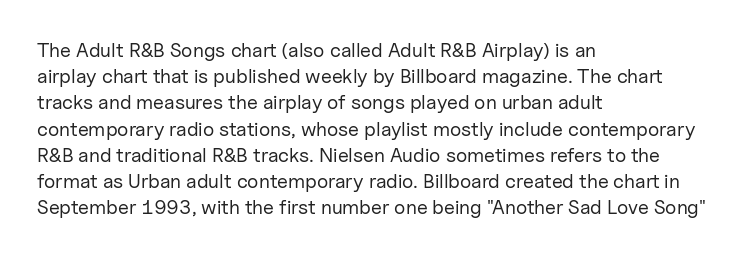
No chunkiness to these letters — they're not bold. Alignment: flush left. Do the letters lean? They stand straight. Horizontal bands of white between lines are of average thickness. Has an underline been added? It has not. Is the letter spacing exaggerated? No — it looks like the ordinary default.
